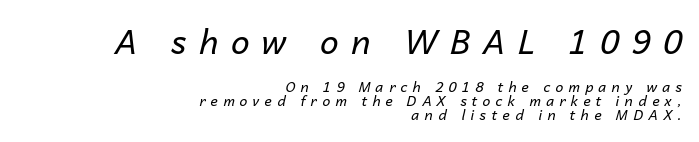
This sample has the flowing, uneven cadence of proportional lettering. The rendering uses a small line-height, squeezing the rows. The letters are spread apart with noticeably loose tracking. Style check: oblique. Stems here are at most as thick as an everyday book face.
